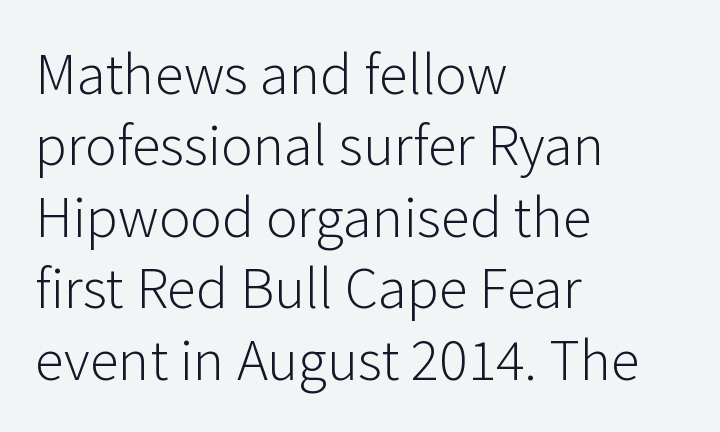
{"serif": "no", "italic": "no", "bold": "no", "weight": "light", "width": "normal", "stroke_contrast": "low", "x_height": "medium", "monospaced": "no", "underline": "no", "align": "left", "line_spacing_ratio": 1.21, "letter_spacing": "normal", "letter_spacing_em": 0.0, "glyph_px": 59}
